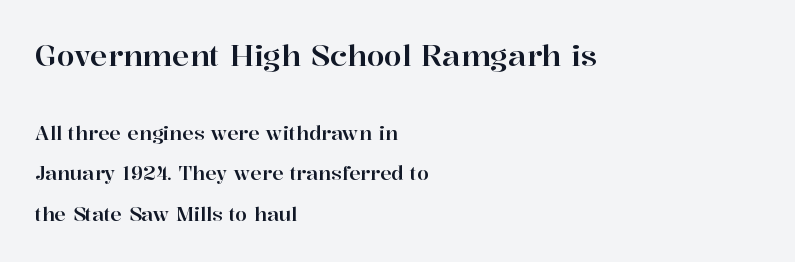
Is the lower block the larger one? No — the upper block carries the bigger type. What kind of face is this? One with serifs. There is no visible air inserted between adjacent glyphs. Leading: increased. A classic flush-left, rag-right setting is used for this passage. The zone under the glyphs is completely vacant.
